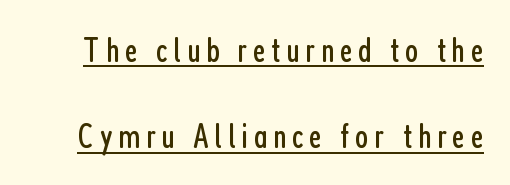
{"serif": "no", "italic": "no", "bold": "no", "weight": "regular", "width": "condensed", "stroke_contrast": "low", "x_height": "medium", "monospaced": "no", "underline": "yes", "line_spacing": "loose", "line_spacing_ratio": 2.46, "glyph_px": 35}
